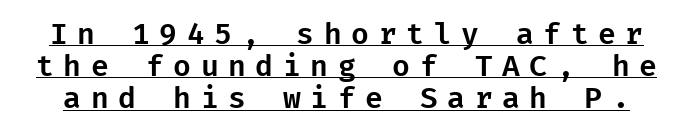
The type is letterspaced generously, with wide tracking. Underlined type. Tall strokes in this sample are plumb rather than angled. To sum up the face: it is a sans, with no serifs. Baseline-to-baseline distance is barely more than the letter height.
